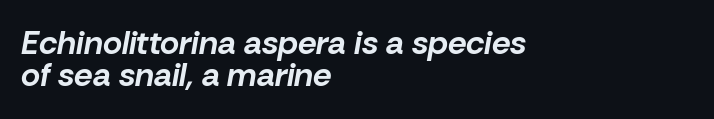
{"italic": "yes", "lean": "right", "slant_degrees": 10, "bold": "yes", "weight": "bold", "width": "normal", "stroke_contrast": "low", "x_height": "medium", "monospaced": "no", "underline": "no", "align": "left", "line_spacing": "tight", "line_spacing_ratio": 0.97, "letter_spacing": "normal", "letter_spacing_em": 0.0, "glyph_px": 33}
